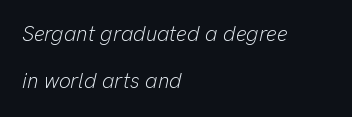
{"italic": "yes", "lean": "right", "slant_degrees": 13, "bold": "no", "underline": "no", "align": "left", "line_spacing": "loose", "line_spacing_ratio": 2.23, "letter_spacing": "normal", "letter_spacing_em": 0.0, "glyph_px": 21}
